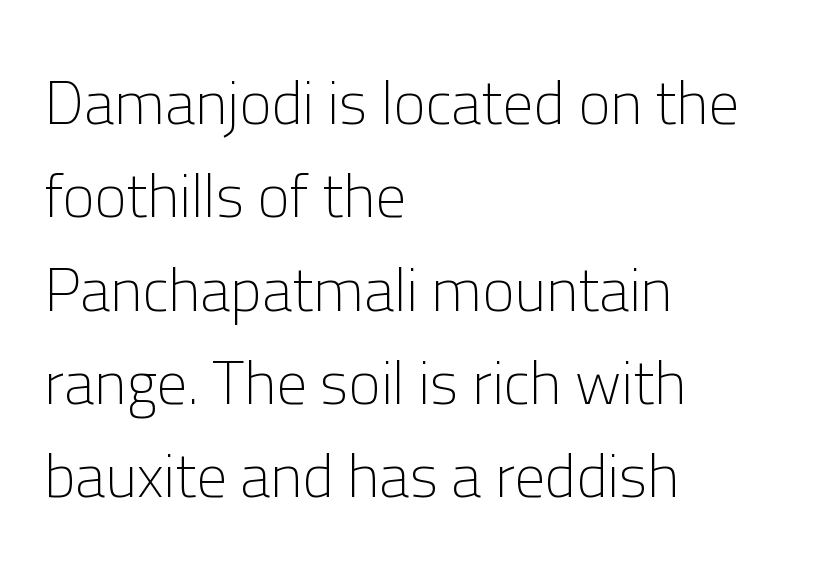
The image shows 61 px light sans-serif type, upright; set left-aligned, normal line spacing (1.53x), normal letter spacing, not underlined; low stroke contrast and a medium x-height.
